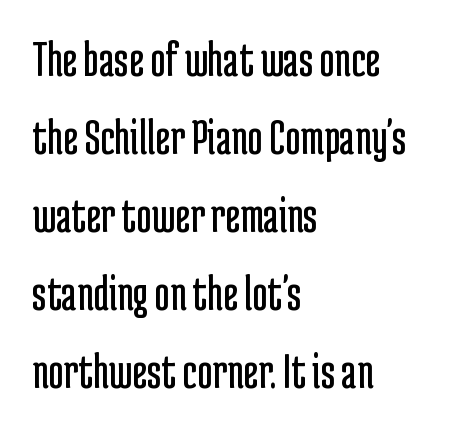
Upright lettering throughout. Students, observe: this is what conventionally led text looks like. Honestly, there is no underline to notice here at all. Every row of glyphs begins at an identical x-position on the left. The type family on display is of the sans-serif kind. The strokes carry an ordinary text weight at most.
